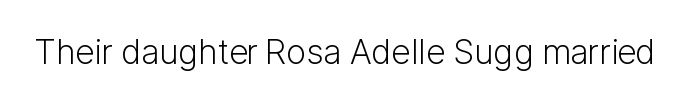
{"serif": "no", "italic": "no", "bold": "no", "weight": "light", "width": "normal", "stroke_contrast": "low", "x_height": "medium", "monospaced": "no", "underline": "no", "letter_spacing": "normal", "letter_spacing_em": 0.0, "glyph_px": 34}
